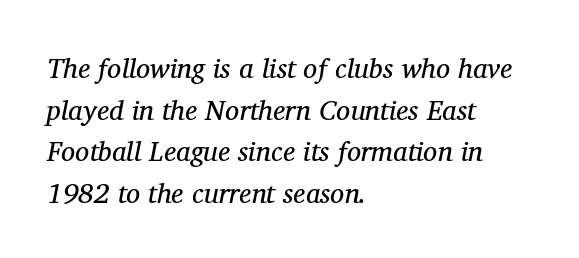
Here the designer chose a conventional face with non-uniform glyph widths. The tracking reads as untouched default to a designer's eye. The passage is arranged the way most books set body copy — flush left. The typesetting does not lean heavy: it is not bold. Students, observe: this is what conventionally led text looks like.
